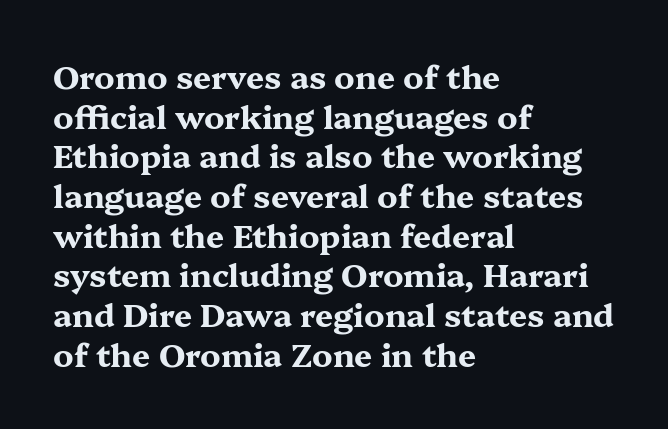
{"serif": "yes", "italic": "no", "bold": "yes", "weight": "bold", "width": "wide", "stroke_contrast": "medium", "x_height": "medium", "monospaced": "no", "underline": "no", "align": "left", "line_spacing_ratio": 1.24, "letter_spacing": "normal", "letter_spacing_em": 0.0, "glyph_px": 32}
